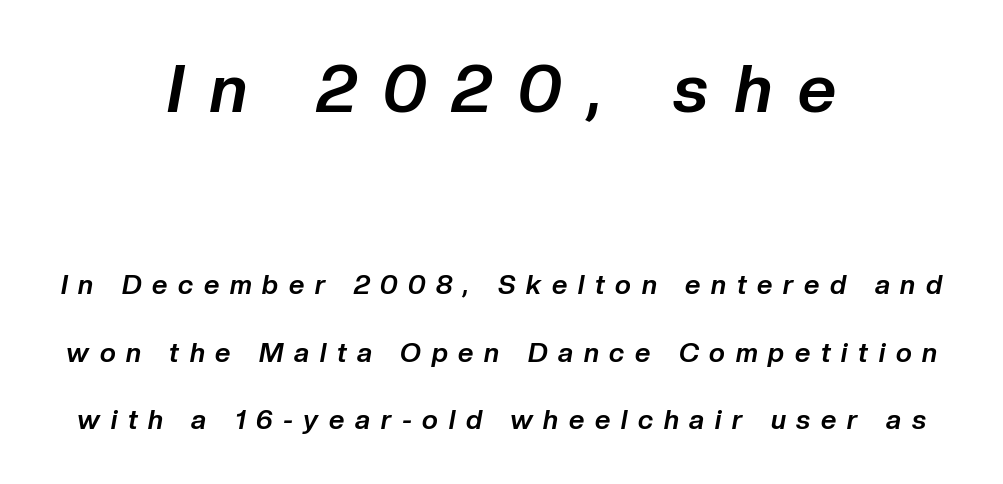
Line starts and ends both wander, symmetrically. Strong, thick strokes mark this as bold type. The composition opens big and finishes small. Leading: increased.
